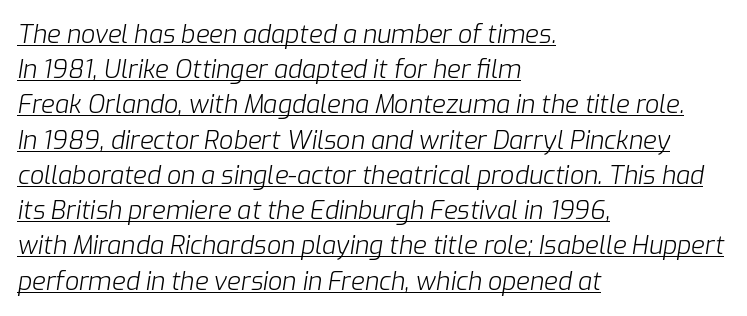
{"italic": "yes", "lean": "right", "slant_degrees": 9, "bold": "no", "underline": "yes", "align": "left", "line_spacing": "normal", "line_spacing_ratio": 1.41, "letter_spacing": "normal", "letter_spacing_em": 0.0, "glyph_px": 25}
